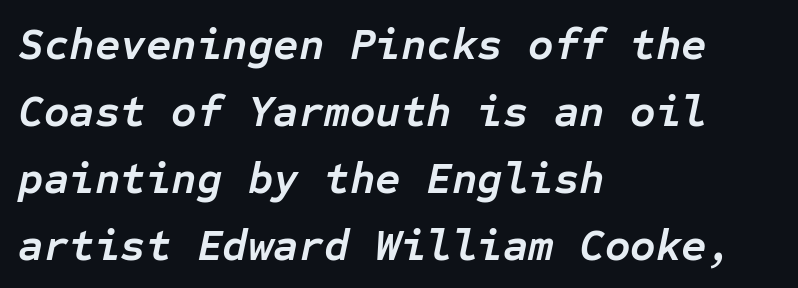
The image shows 44 px semibold type, italic (leaning right), monospaced; set left-aligned, normal line spacing (1.52x), normal letter spacing, not underlined; low stroke contrast and a medium x-height.
